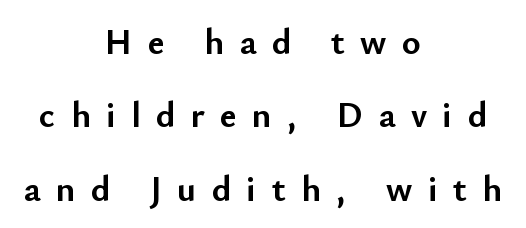
{"serif": "no", "italic": "no", "bold": "yes", "weight": "semibold", "width": "normal", "stroke_contrast": "low", "x_height": "small", "monospaced": "no", "underline": "no", "align": "center", "line_spacing": "loose", "line_spacing_ratio": 2.04, "letter_spacing": "wide", "letter_spacing_em": 0.43, "glyph_px": 36}
